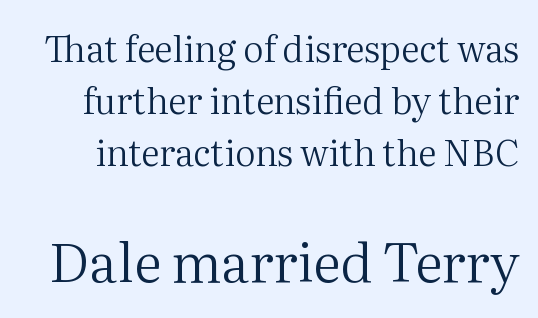
Q: Is the text bold? A: No.
Q: Is the text italic (slanted)? A: No, it is upright.
Q: Is the typeface a serif or a sans-serif typeface? A: Serif.
Q: Is the text underlined? A: No.
Q: Is the spacing between letters normal or unusually wide? A: Normal.
Q: Is the spacing between lines tight, normal or loose? A: Normal.
Q: Which block of text is set in a larger size, the first (top) or the second (bottom)? A: The second (bottom) one.
Q: Width (condensed, normal, or wide)? A: Normal.
Q: Stroke contrast? A: Medium.
Q: x-height? A: Medium.
Q: Monospaced? A: No.
